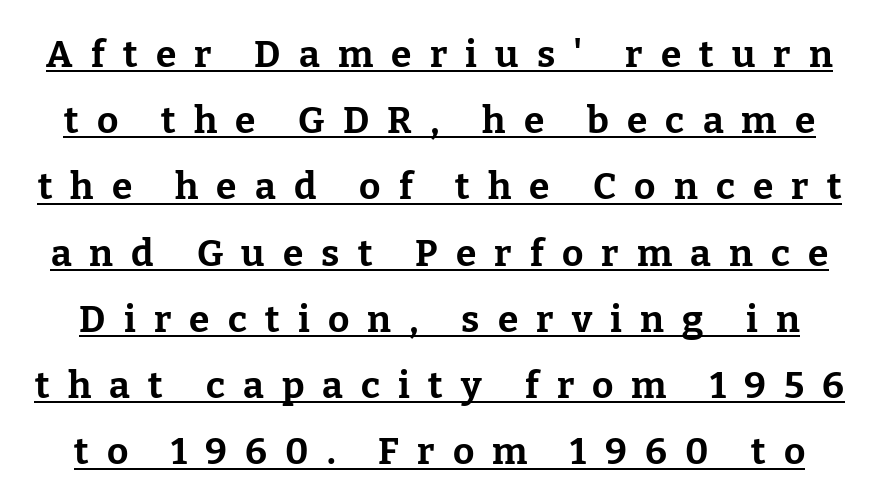
Q: Is the text bold? A: Yes.
Q: Is the text italic (slanted)? A: No, it is upright.
Q: Is the typeface a serif or a sans-serif typeface? A: Serif.
Q: Is the text underlined? A: Yes.
Q: Is the spacing between letters normal or unusually wide? A: Unusually wide.
Q: Width (condensed, normal, or wide)? A: Normal.
Q: Stroke contrast? A: Low.
Q: x-height? A: Medium.
Q: Monospaced? A: No.
